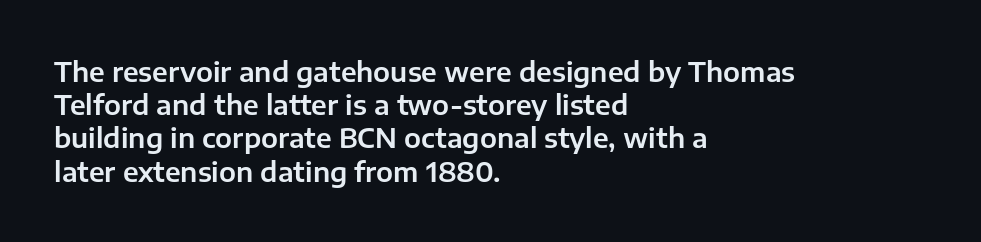
{"italic": "no", "underline": "no", "align": "left", "line_spacing_ratio": 1.23, "letter_spacing": "normal", "letter_spacing_em": 0.0, "glyph_px": 27}
